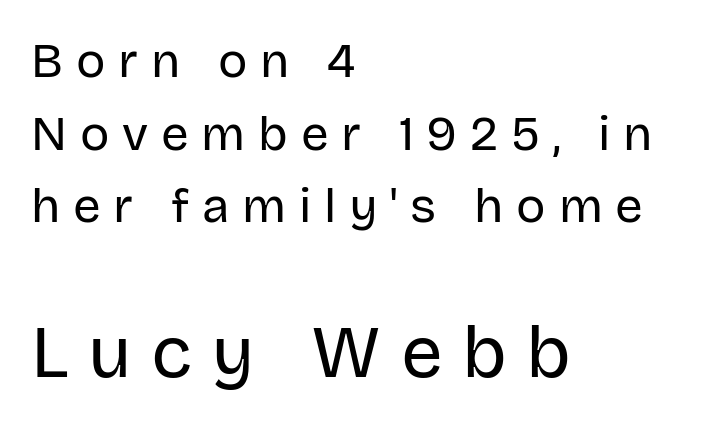
The composition opens small and finishes big. You could not count columns in this text — the font is proportionally spaced. Leading: standard. Between one letter and the next there's a generous, obvious gap. The ragged edge is on the right, which tells us the setting is flush left.
